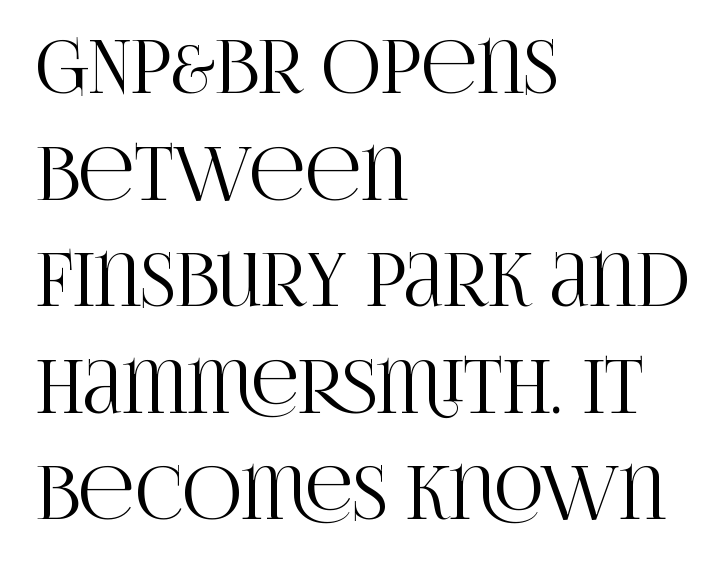
Tracking here is standard; glyphs follow each other at the usual distance. The line-height multiplier appears to be the usual default. Think of a printed novel: that variable character pitch is what you see here. The lettering stays uniformly vertical, giving the passage a roman look. To sum up the face: it has serifs. The rag falls on the right side of this text block.
